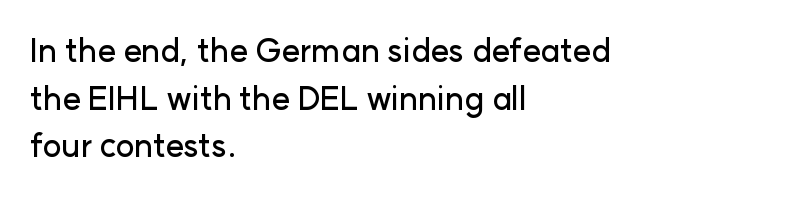
The image shows 32 px sans-serif type, upright; set left-aligned, normal line spacing (1.49x), normal letter spacing, not underlined; low stroke contrast and a medium x-height.
